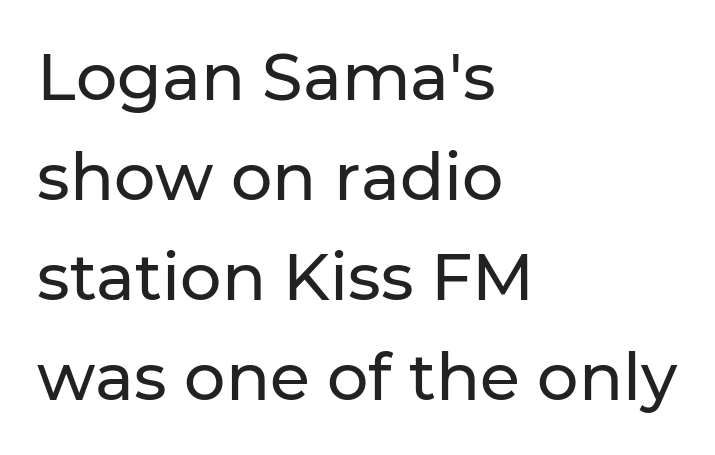
Q: Is the text italic (slanted)? A: No, it is upright.
Q: Is the typeface a serif or a sans-serif typeface? A: Sans-serif.
Q: Is the text underlined? A: No.
Q: How is the paragraph aligned? A: Left-aligned.
Q: Is the spacing between letters normal or unusually wide? A: Normal.
Q: Is the spacing between lines tight, normal or loose? A: Normal.
Q: Width (condensed, normal, or wide)? A: Normal.
Q: Stroke contrast? A: Low.
Q: x-height? A: Medium.
Q: Monospaced? A: No.
